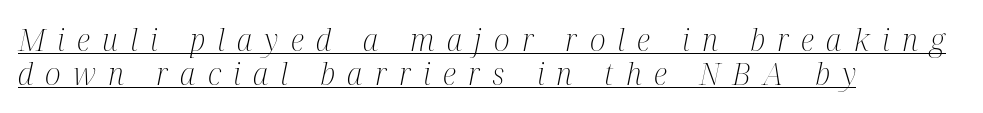
The image shows 30 px light, condensed serif type, italic (leaning right); set left-aligned, tight line spacing (1.15x), unusually wide letter spacing (+0.41 em), underlined; medium stroke contrast and a medium x-height.
